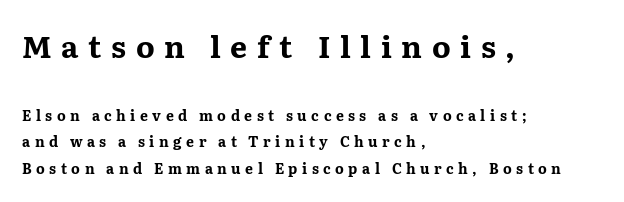
{"serif": "yes", "italic": "no", "bold": "yes", "weight": "bold", "width": "wide", "stroke_contrast": "medium", "x_height": "medium", "monospaced": "no", "underline": "no", "align": "left", "line_spacing": "loose", "line_spacing_ratio": 1.92, "letter_spacing": "wide", "letter_spacing_em": 0.32, "larger_block": "first", "size_ratio": 2.14, "glyph_px": 30}
